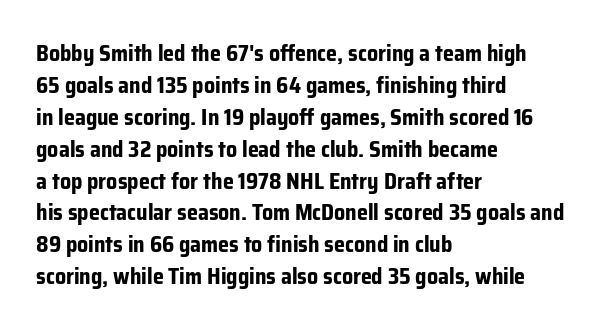
The image shows 22 px bold type, upright; set left-aligned, normal line spacing (1.45x), normal letter spacing, not underlined.
